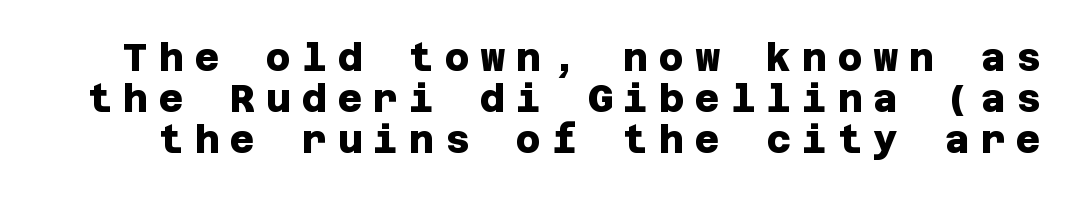
Q: Is the text bold? A: Yes.
Q: Is the typeface a serif or a sans-serif typeface? A: Sans-serif.
Q: Is the text underlined? A: No.
Q: Is the spacing between letters normal or unusually wide? A: Unusually wide.
Q: Is the spacing between lines tight, normal or loose? A: Tight.
Q: Width (condensed, normal, or wide)? A: Normal.
Q: Stroke contrast? A: Low.
Q: x-height? A: Large.
